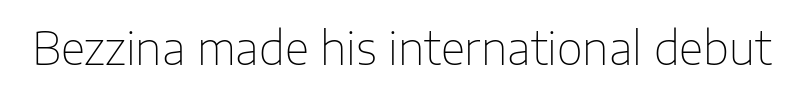
{"serif": "no", "italic": "no", "bold": "no", "weight": "thin", "width": "normal", "stroke_contrast": "low", "x_height": "medium", "monospaced": "no", "underline": "no", "letter_spacing": "normal", "letter_spacing_em": 0.0, "glyph_px": 45}
